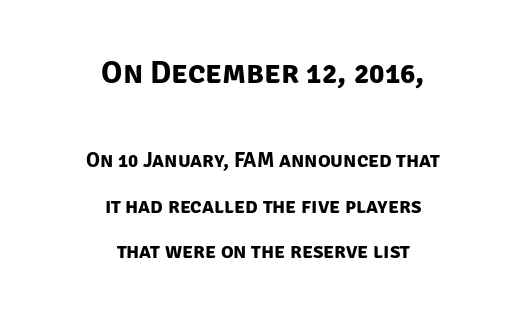
The image shows 32 px bold sans-serif type; set centered, loose line spacing (2.17x), normal letter spacing, not underlined; the first (top) block is 1.52x larger; low stroke contrast and a large x-height.
